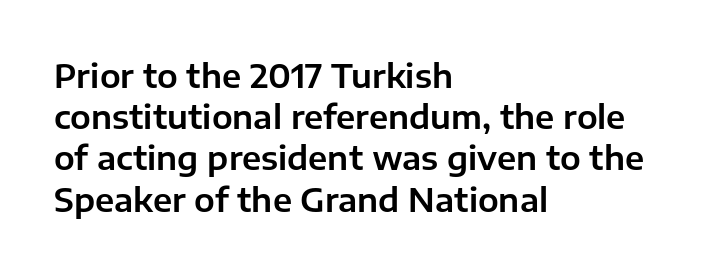
The type is set solid horizontally, with unmodified tracking. Looks like regular typesetting: each glyph gets only the width it needs. One-word summary of the alignment: left. The leading is moderate, giving the passage an even texture. Every character sits straight up, as roman type does.
